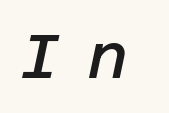
{"italic": "yes", "lean": "right", "slant_degrees": 12, "bold": "semi", "weight": "semibold", "width": "normal", "stroke_contrast": "low", "x_height": "large", "underline": "no", "letter_spacing": "wide", "letter_spacing_em": 0.46, "glyph_px": 61}
